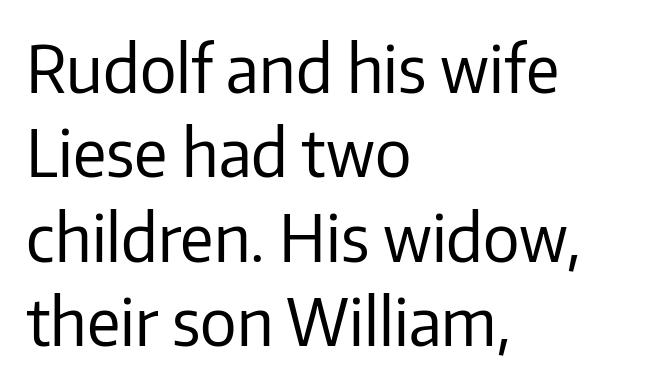
The image shows 65 px regular-weight sans-serif type, upright; set left-aligned, normal line spacing (1.3x), normal letter spacing, not underlined; low stroke contrast and a medium x-height.
